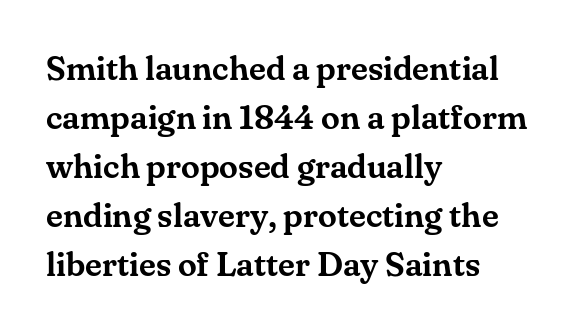
Spacing between characters is what you'd get straight out of the box. Each new line begins a customary step beneath the previous one. The typography opts for an upright posture over an oblique one. Serif or sans? Serif — the stroke terminals have little feet. This rendering features lettering with no underline. These lines are rendered in a variable-pitch font.
